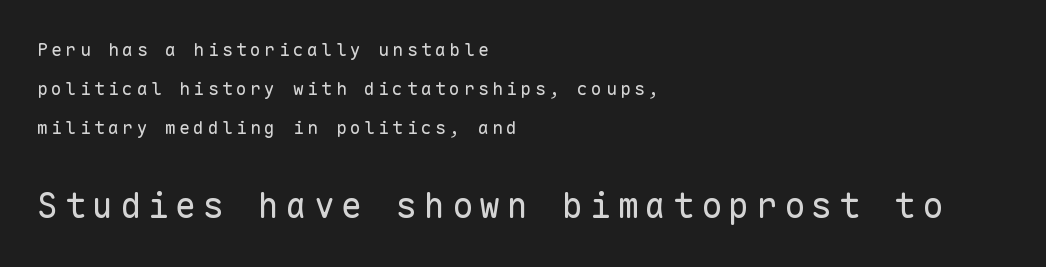
The leading is generous, giving the passage an open texture. Posture: vertical. The strokes are not fattened; the text isn't bold. Check the space under the baseline: it is left empty.
